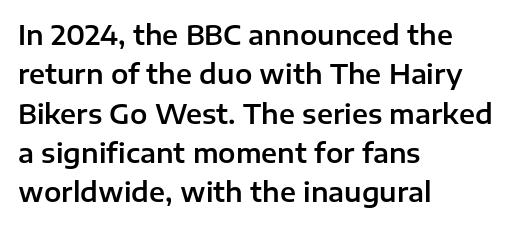
{"italic": "no", "underline": "no", "align": "left", "line_spacing": "normal", "line_spacing_ratio": 1.51, "letter_spacing": "normal", "letter_spacing_em": 0.0, "glyph_px": 26}
